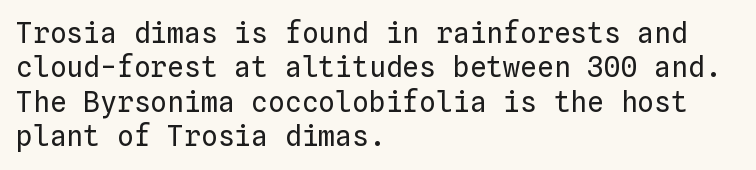
The image shows 28 px regular-weight type, upright, monospaced; set left-aligned, line spacing 1.23x, normal letter spacing, not underlined; low stroke contrast and a medium x-height.
